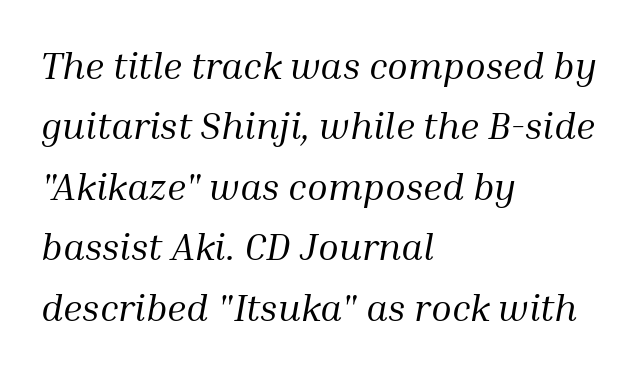
Weight: in the light-to-regular range. Letterform terminals end in serifs throughout the passage. You could not count columns in this text — the font is proportionally spaced. A typesetter would call this leading conventional body-copy spacing.
